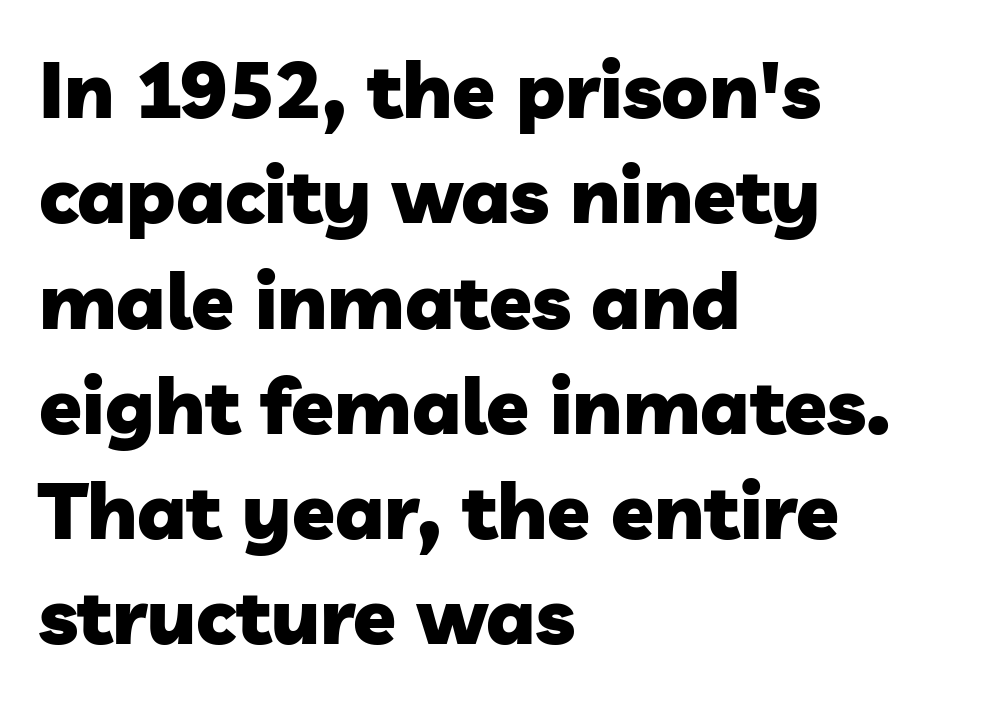
Q: Is the text bold? A: Yes.
Q: Is the typeface a serif or a sans-serif typeface? A: Sans-serif.
Q: Is the text underlined? A: No.
Q: How is the paragraph aligned? A: Left-aligned.
Q: Is the spacing between letters normal or unusually wide? A: Normal.
Q: Is the spacing between lines tight, normal or loose? A: Normal.
Q: Width (condensed, normal, or wide)? A: Normal.
Q: Stroke contrast? A: Low.
Q: x-height? A: Medium.
Q: Monospaced? A: No.
